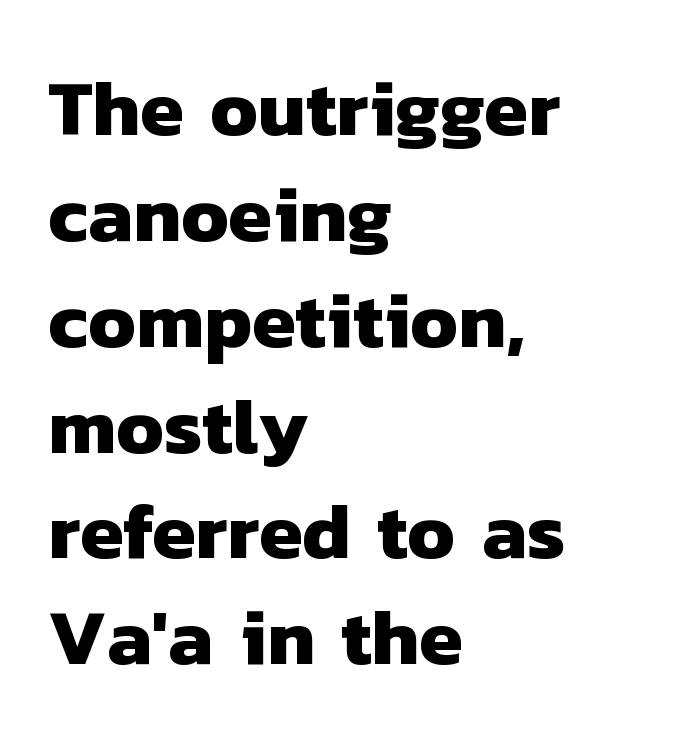
The space between consecutive lines is moderate. The gap between lines stays unmarked. Is this a fixed-width face? No — the glyphs have proportional, varying widths. The face used here is a sans, in the tradition of grotesques and geometrics.
